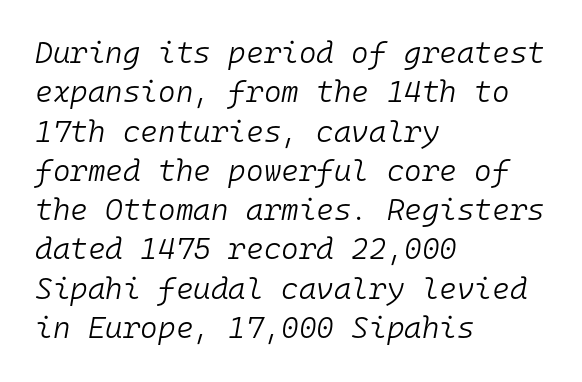
The image shows 30 px light type, italic (leaning right), monospaced; set left-aligned, normal line spacing (1.31x), normal letter spacing, not underlined; low stroke contrast and a medium x-height.
